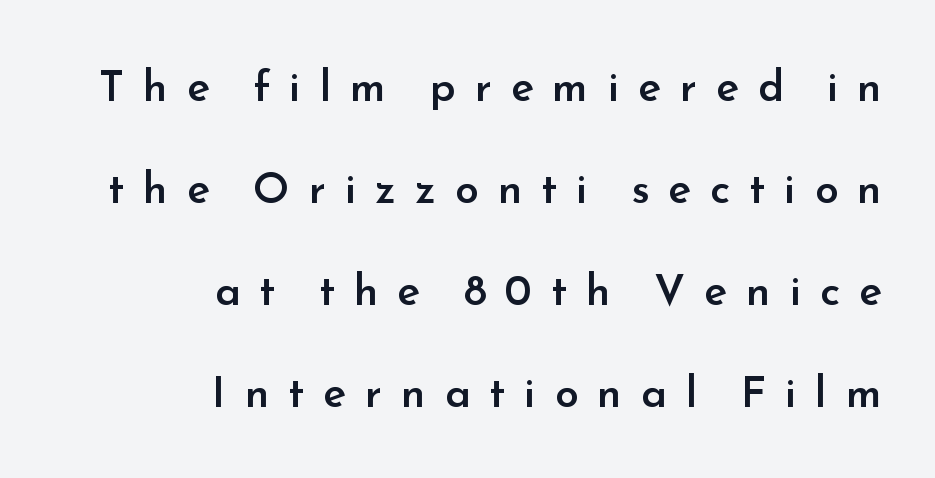
{"serif": "no", "italic": "no", "bold": "semi", "weight": "semibold", "width": "normal", "stroke_contrast": "low", "x_height": "small", "monospaced": "no", "underline": "no", "align": "right", "line_spacing": "loose", "line_spacing_ratio": 2.37, "letter_spacing": "wide", "letter_spacing_em": 0.44, "glyph_px": 43}
